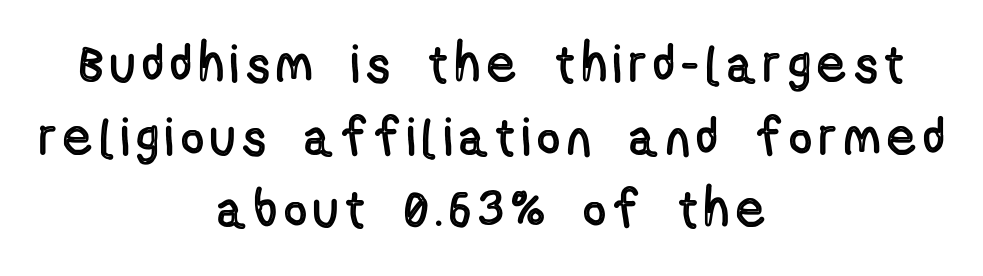
Q: Is the text italic (slanted)? A: No, it is upright.
Q: Is the text underlined? A: No.
Q: How is the paragraph aligned? A: Centered.
Q: Is the spacing between lines tight, normal or loose? A: Normal.
Q: Width (condensed, normal, or wide)? A: Condensed.
Q: x-height? A: Medium.
Q: Monospaced? A: No.
